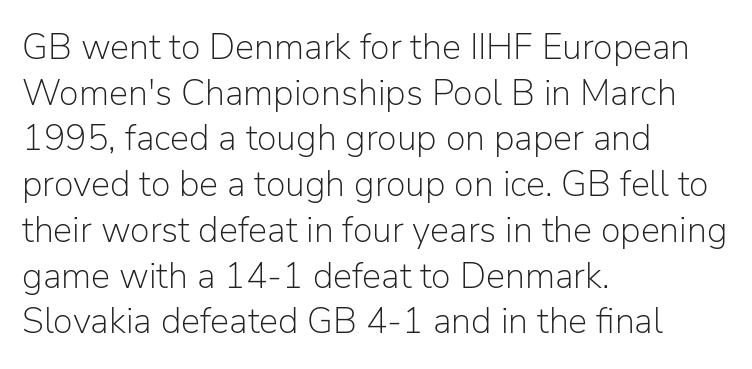
Q: Is the text bold? A: No.
Q: Is the text italic (slanted)? A: No, it is upright.
Q: Is the typeface a serif or a sans-serif typeface? A: Sans-serif.
Q: Is the text underlined? A: No.
Q: How is the paragraph aligned? A: Left-aligned.
Q: Is the spacing between letters normal or unusually wide? A: Normal.
Q: Is the spacing between lines tight, normal or loose? A: Normal.
Q: Width (condensed, normal, or wide)? A: Normal.
Q: Stroke contrast? A: Low.
Q: x-height? A: Medium.
Q: Monospaced? A: No.
